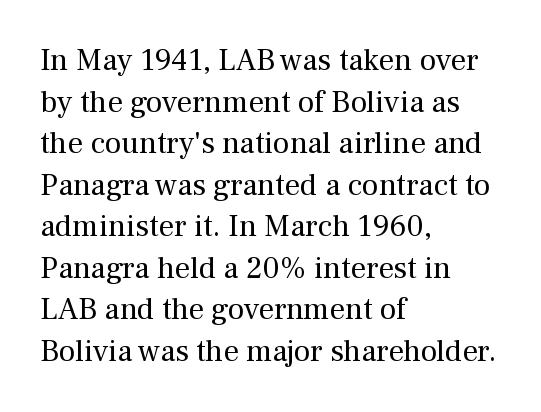
The image shows 31 px regular-weight serif type, upright; set left-aligned, normal line spacing (1.34x), normal letter spacing, not underlined; medium stroke contrast and a medium x-height.
